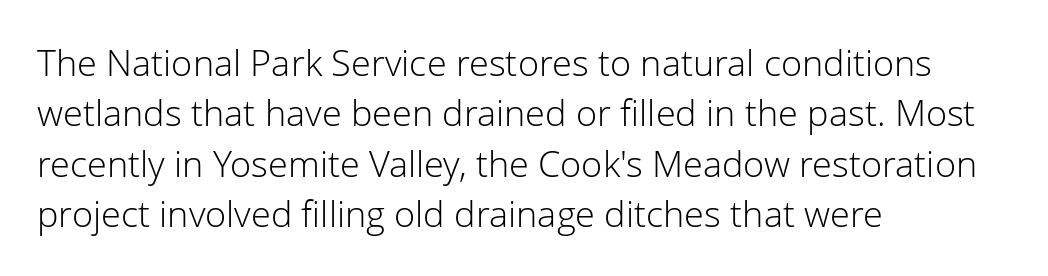
The image shows 36 px light sans-serif type, upright; set left-aligned, normal line spacing (1.4x), normal letter spacing, not underlined; low stroke contrast and a medium x-height.
